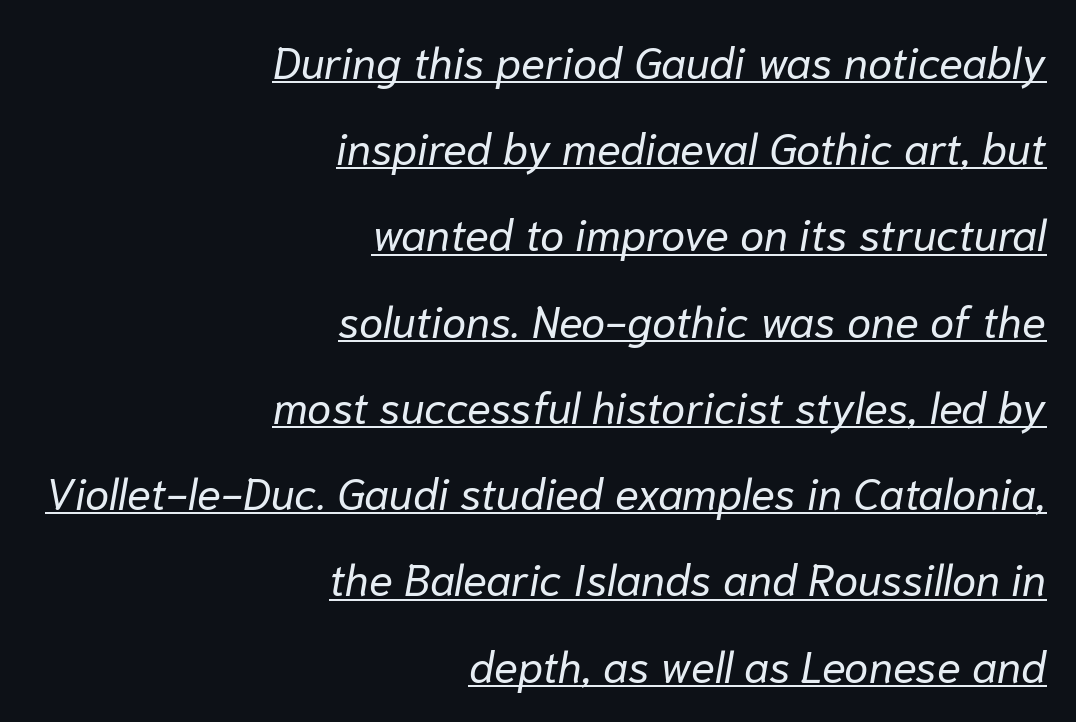
{"italic": "yes", "lean": "right", "slant_degrees": 10, "bold": "no", "weight": "regular", "width": "normal", "stroke_contrast": "low", "x_height": "medium", "monospaced": "no", "underline": "yes", "align": "right", "line_spacing": "loose", "line_spacing_ratio": 1.96, "letter_spacing": "normal", "letter_spacing_em": 0.0, "glyph_px": 44}
